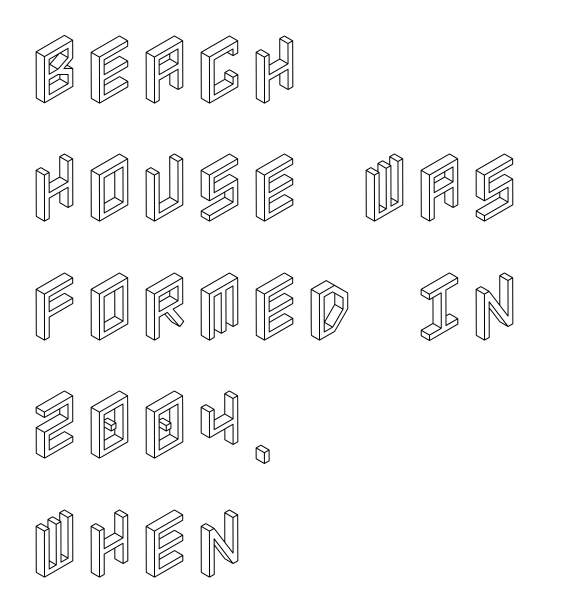
Q: Is the text italic (slanted)? A: No, it is upright.
Q: Is the text underlined? A: No.
Q: How is the paragraph aligned? A: Left-aligned.
Q: Is the spacing between letters normal or unusually wide? A: Normal.
Q: Is the spacing between lines tight, normal or loose? A: Normal.
Q: Width (condensed, normal, or wide)? A: Condensed.
Q: x-height? A: Large.
